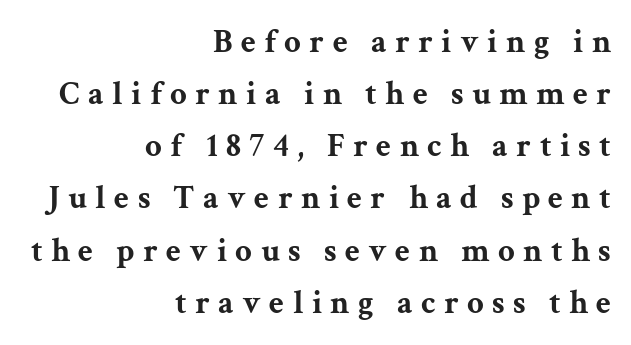
The image shows 33 px bold, wide serif type, upright; set right-aligned, normal line spacing (1.58x), unusually wide letter spacing (+0.25 em), not underlined; medium stroke contrast and a medium x-height.
